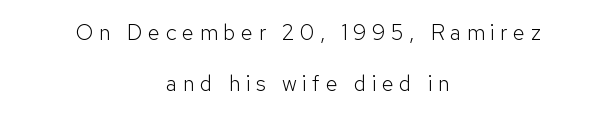
Q: Is the text bold? A: No.
Q: Is the text italic (slanted)? A: No, it is upright.
Q: Is the text underlined? A: No.
Q: How is the paragraph aligned? A: Centered.
Q: Is the spacing between letters normal or unusually wide? A: Unusually wide.
Q: Is the spacing between lines tight, normal or loose? A: Loose.
